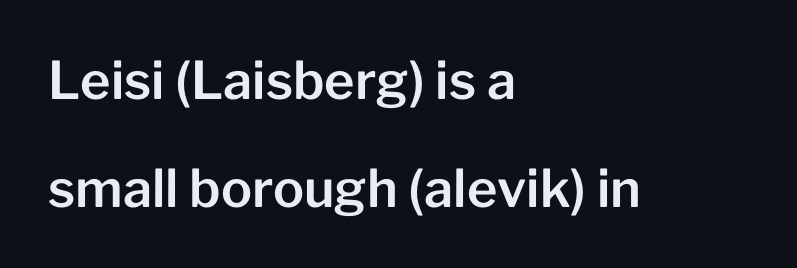
The face used here is proportionally spaced, like ordinary book or web type. Lines of text with bare space underneath. What's the leading like? Stretched, with rows far apart. The glyphs in this specimen are sans serif.
